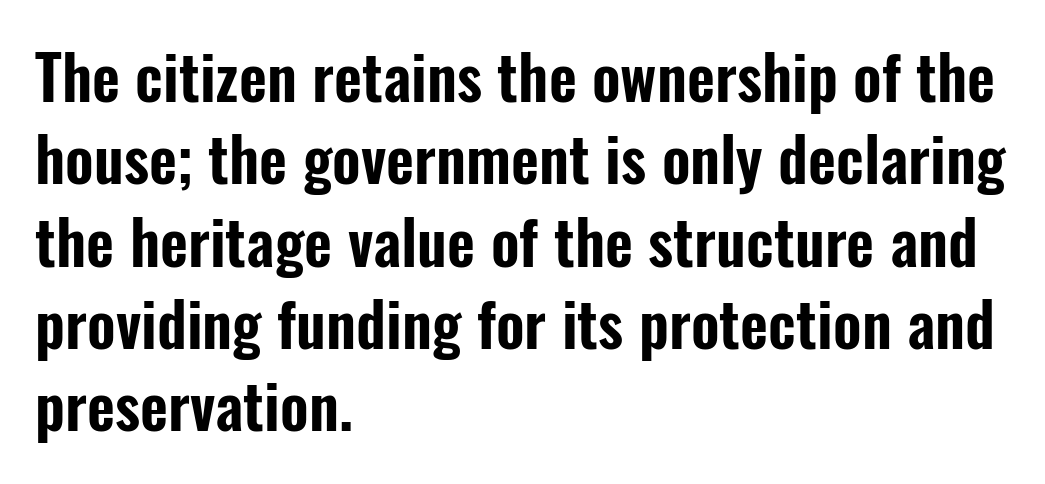
Think of a printed novel: that variable character pitch is what you see here. Look at the bottom of the vertical strokes: they stop flat, with no serifs. You could call the tracking neutral — neither tight nor loose. This sample uses an upright cut, with every glyph sitting square on the baseline. No word sits above an underline. The rows are spaced the way most documents space them.
